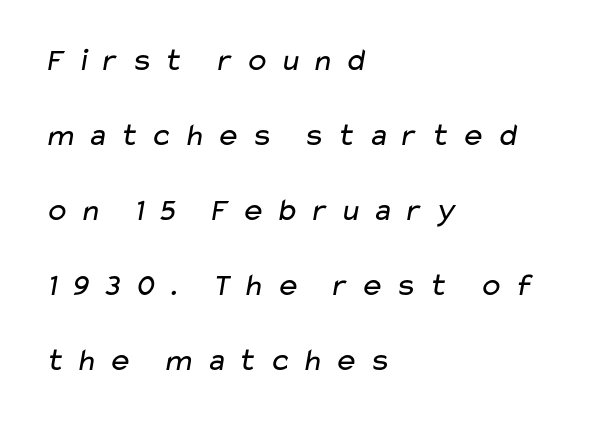
{"serif": "no", "bold": "no", "weight": "regular", "width": "wide", "stroke_contrast": "low", "x_height": "medium", "monospaced": "no", "underline": "no", "align": "left", "line_spacing": "loose", "line_spacing_ratio": 2.34, "letter_spacing": "wide", "letter_spacing_em": 0.33, "glyph_px": 32}
